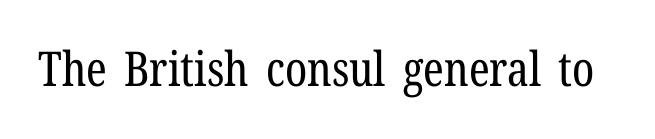
This sample has the flowing, uneven cadence of proportional lettering. Yep, those are serifs on the letters. Vertical stems look standard width or narrower in stroke. This rendering features lettering with no underline. Between one letter and the next there's only the usual sliver of space. Nope, not italic — everything's standing straight.
